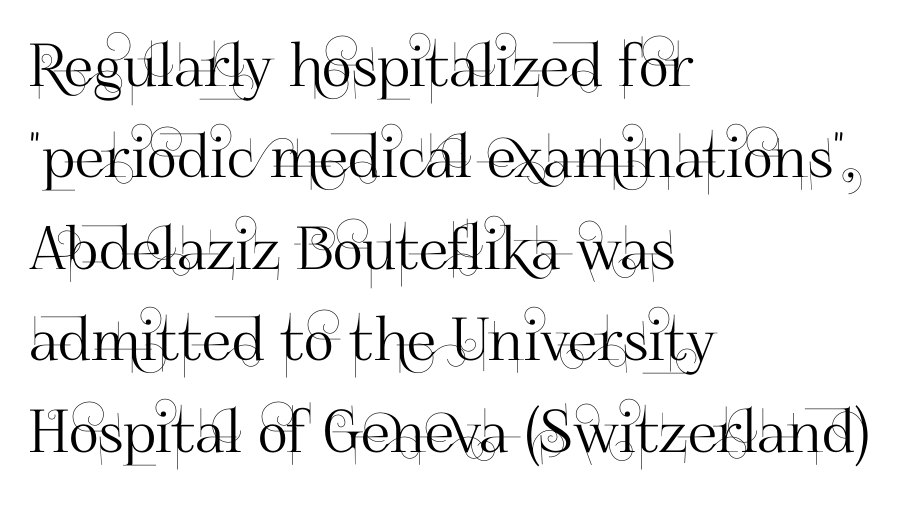
Posture: upright roman. Line starts are locked; line ends wander. The space directly below the letters is spotless. Students, observe: this is what conventionally led text looks like. The rendering keeps characters at their native spacing. Classification — sans serif.
